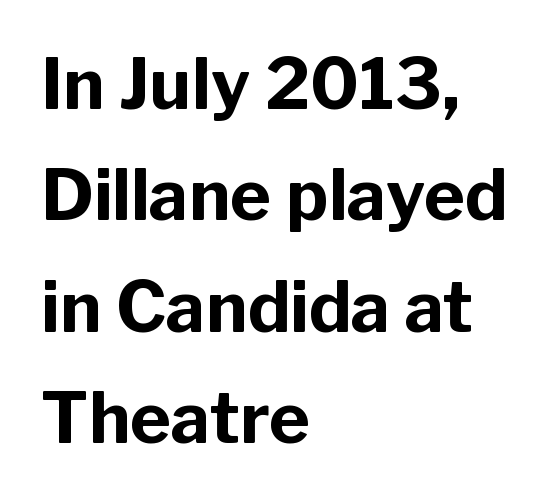
The image shows 70 px bold sans-serif type, upright; set left-aligned, normal line spacing (1.59x), normal letter spacing, not underlined; low stroke contrast and a medium x-height.
